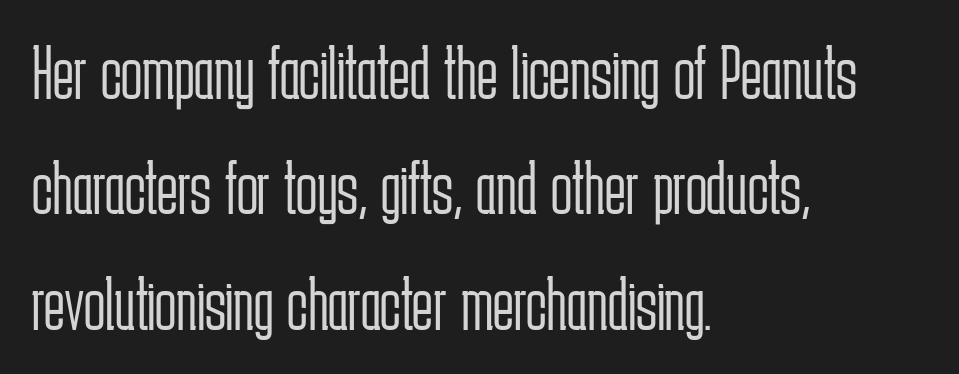
{"serif": "no", "italic": "no", "bold": "no", "weight": "light", "width": "condensed", "stroke_contrast": "low", "x_height": "medium", "monospaced": "no", "underline": "no", "align": "left", "line_spacing": "normal", "line_spacing_ratio": 1.48, "letter_spacing": "normal", "letter_spacing_em": 0.0, "glyph_px": 78}
